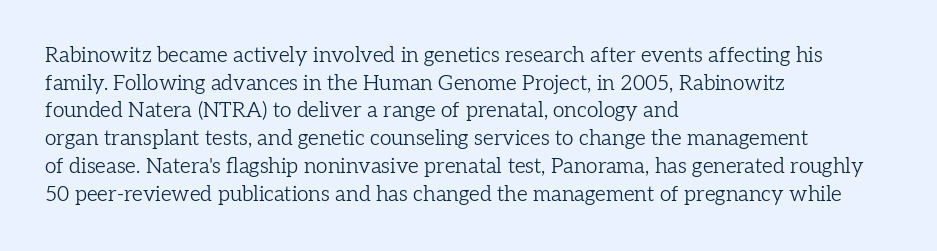
{"italic": "no", "bold": "no", "underline": "no", "align": "left", "line_spacing": "normal", "line_spacing_ratio": 1.32, "letter_spacing": "normal", "letter_spacing_em": 0.0, "glyph_px": 21}
